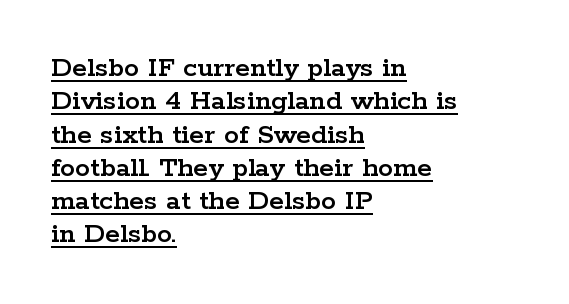
Q: Is the text italic (slanted)? A: No, it is upright.
Q: Is the typeface a serif or a sans-serif typeface? A: Serif.
Q: Is the text underlined? A: Yes.
Q: How is the paragraph aligned? A: Left-aligned.
Q: Is the spacing between letters normal or unusually wide? A: Normal.
Q: Is the spacing between lines tight, normal or loose? A: Tight.
Q: Width (condensed, normal, or wide)? A: Wide.
Q: Stroke contrast? A: Low.
Q: x-height? A: Medium.
Q: Monospaced? A: No.
